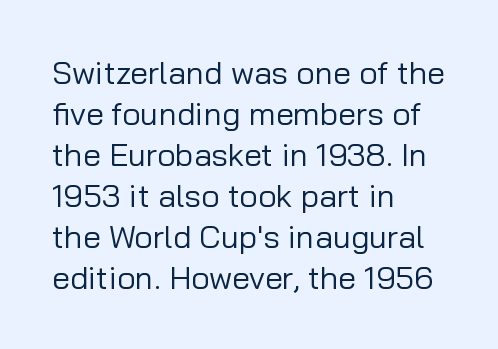
{"serif": "no", "italic": "no", "bold": "no", "weight": "regular", "width": "normal", "stroke_contrast": "low", "x_height": "medium", "monospaced": "no", "underline": "no", "align": "left", "line_spacing": "normal", "line_spacing_ratio": 1.28, "letter_spacing": "normal", "letter_spacing_em": 0.0, "glyph_px": 32}
